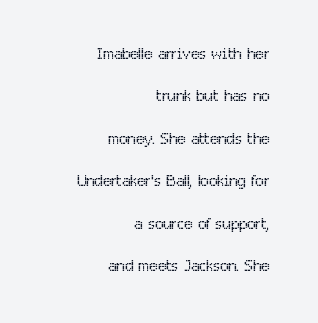
The image shows 22 px text type, upright; set right-aligned, loose line spacing (1.93x), normal letter spacing, not underlined.
